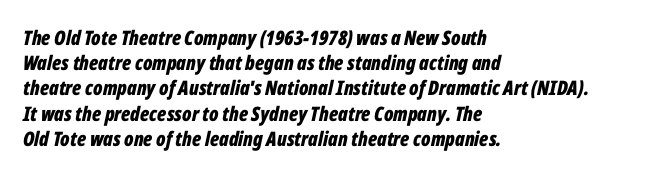
Alignment: flush left. Nothing unusual about the tracking: characters are spaced as the font intends. Words float on clear page, feet unadorned. As a designer I'd log this as weight 700, bold. Emphasis-style slanted type is in use. Summary of vertical rhythm: regular, with standard interline spacing.
